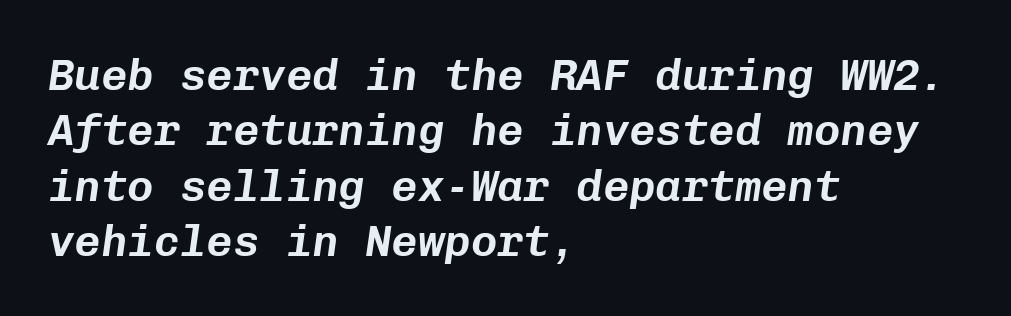
The image shows 44 px text type, italic (leaning right), monospaced; set left-aligned, normal line spacing (1.26x), normal letter spacing, not underlined; low stroke contrast and a medium x-height.
